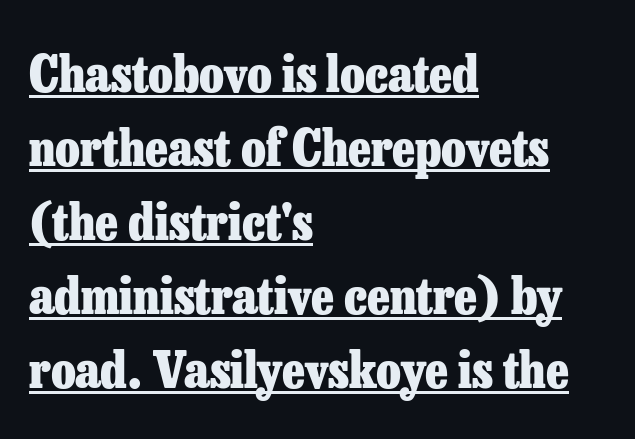
These lines are rendered in a variable-pitch font. Does a line run under the words? Yes, clearly. Heavy, bold letterforms. These lines sit exactly where default settings would place them.
